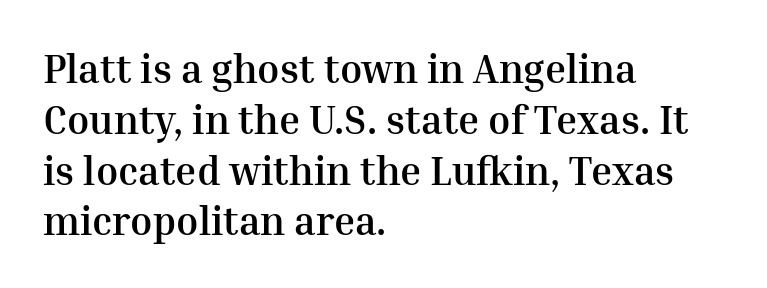
The image shows 40 px semibold serif type, upright; set left-aligned, normal line spacing (1.27x), normal letter spacing, not underlined; medium stroke contrast and a medium x-height.
